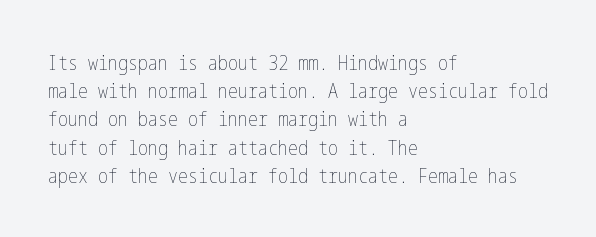
Nobody drew a line under any word here. When letters stand straight like this, we call the style roman or upright. The lines sit at an ordinary, default distance from one another. Summary of weight: not heavy and not bold.
